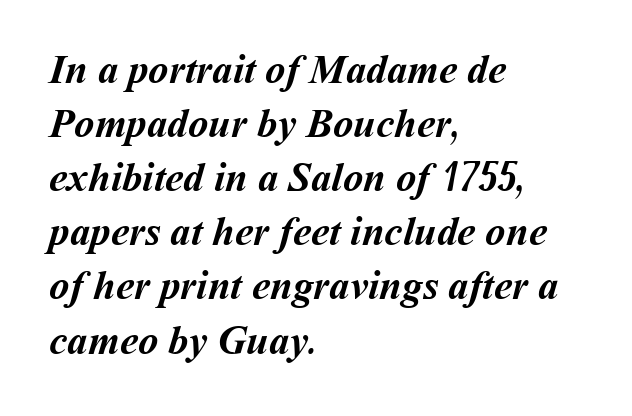
Honestly, the letter spacing is just normal — you wouldn't notice it. The rows are spaced the way most documents space them. Alignment: flush left. This sample has the flowing, uneven cadence of proportional lettering. The foot of each line stays bare and open.
